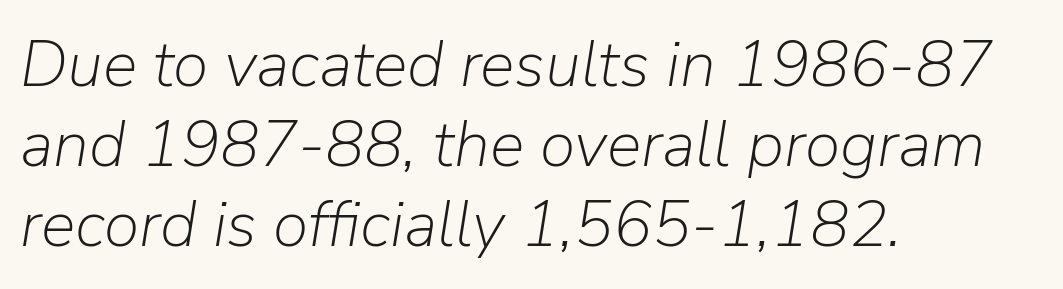
{"italic": "yes", "lean": "right", "slant_degrees": 9, "bold": "no", "weight": "light", "width": "normal", "stroke_contrast": "low", "x_height": "medium", "monospaced": "no", "underline": "no", "align": "left", "line_spacing_ratio": 1.23, "letter_spacing": "normal", "letter_spacing_em": 0.0, "glyph_px": 65}
